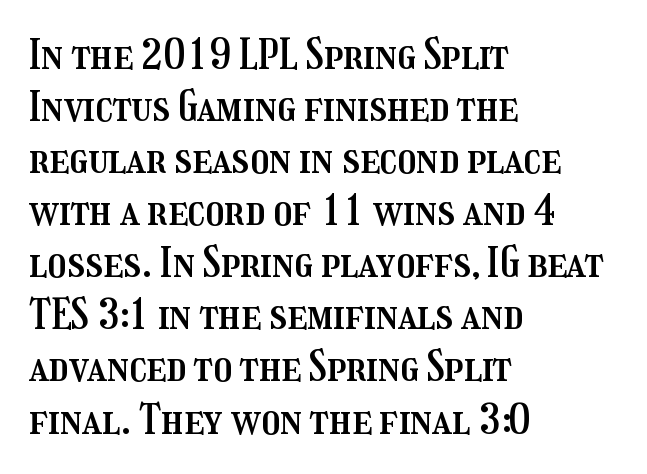
Q: Is the text italic (slanted)? A: No, it is upright.
Q: Is the text underlined? A: No.
Q: How is the paragraph aligned? A: Left-aligned.
Q: Is the spacing between letters normal or unusually wide? A: Normal.
Q: Width (condensed, normal, or wide)? A: Condensed.
Q: Stroke contrast? A: Medium.
Q: x-height? A: Medium.
Q: Monospaced? A: No.
